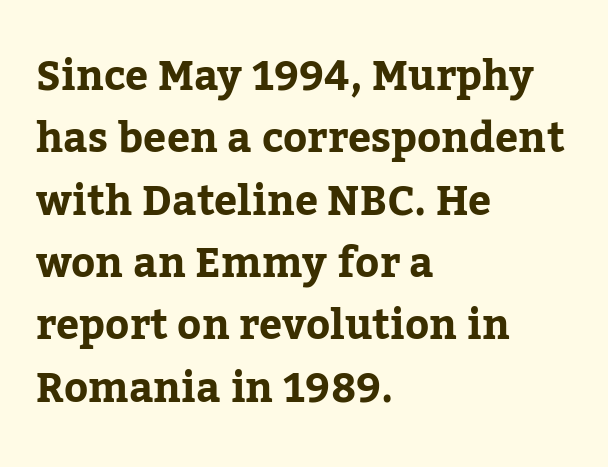
The image shows 41 px serif type, upright; set left-aligned, normal line spacing (1.52x), normal letter spacing, not underlined; low stroke contrast and a medium x-height.
